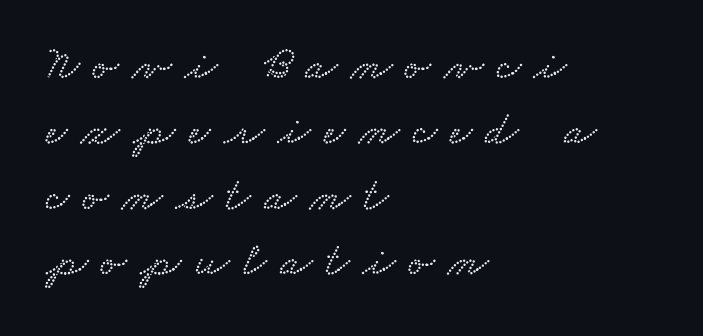
The image shows 47 px wide type; set left-aligned, normal line spacing (1.39x), unusually wide letter spacing (+0.29 em), not underlined; low stroke contrast and a small x-height.
